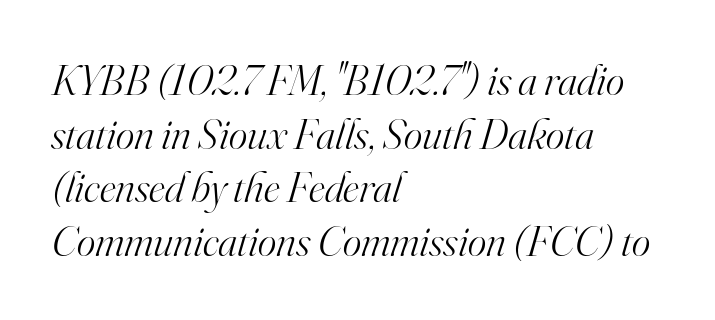
{"serif": "yes", "italic": "yes", "lean": "right", "slant_degrees": 16, "bold": "no", "weight": "light", "width": "normal", "stroke_contrast": "high", "x_height": "small", "monospaced": "no", "underline": "no", "align": "left", "line_spacing_ratio": 1.22, "letter_spacing": "normal", "letter_spacing_em": 0.0, "glyph_px": 44}
